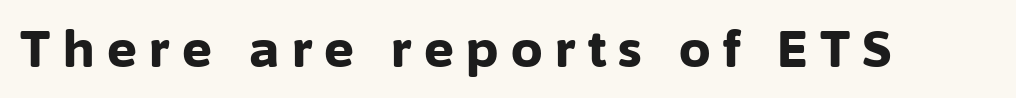
The image shows 50 px bold sans-serif type, upright; set unusually wide letter spacing (+0.25 em), not underlined; low stroke contrast and a medium x-height.
